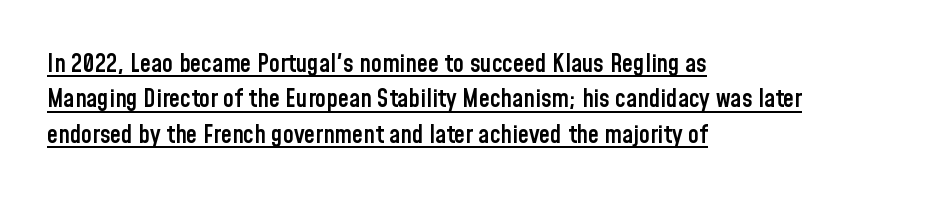
The image shows 25 px text type, upright; set left-aligned, normal line spacing (1.42x), normal letter spacing, underlined.
